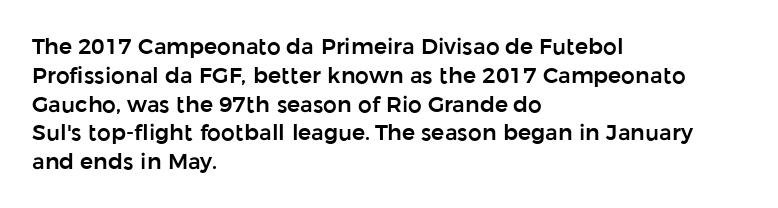
Q: Is the text italic (slanted)? A: No, it is upright.
Q: Is the text underlined? A: No.
Q: How is the paragraph aligned? A: Left-aligned.
Q: Is the spacing between letters normal or unusually wide? A: Normal.
Q: Is the spacing between lines tight, normal or loose? A: Normal.
